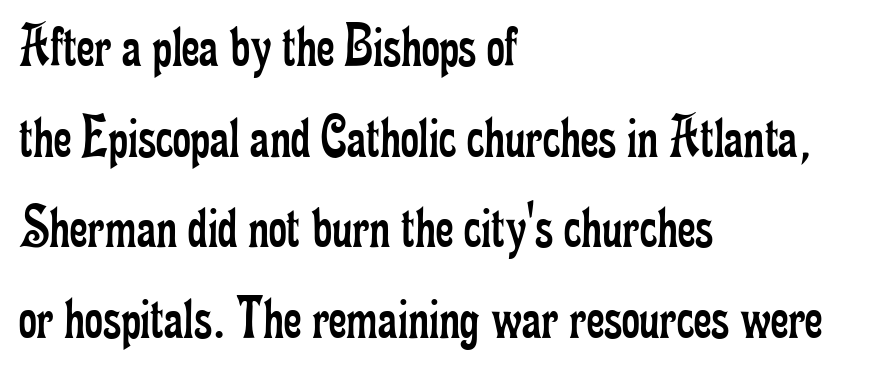
You could not count columns in this text — the font is proportionally spaced. Descenders hang freely into open space. The rows are spaced the way most documents space them. This reads as an unemphasized weight, regular at the heaviest. Caption: standard tracking, unaltered.
